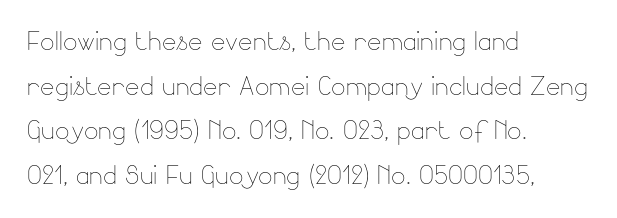
Q: Is the text bold? A: No.
Q: Is the text italic (slanted)? A: No, it is upright.
Q: Is the text underlined? A: No.
Q: How is the paragraph aligned? A: Left-aligned.
Q: Is the spacing between letters normal or unusually wide? A: Normal.
Q: Is the spacing between lines tight, normal or loose? A: Normal.
Q: Width (condensed, normal, or wide)? A: Normal.
Q: Stroke contrast? A: Low.
Q: x-height? A: Small.
Q: Monospaced? A: No.
